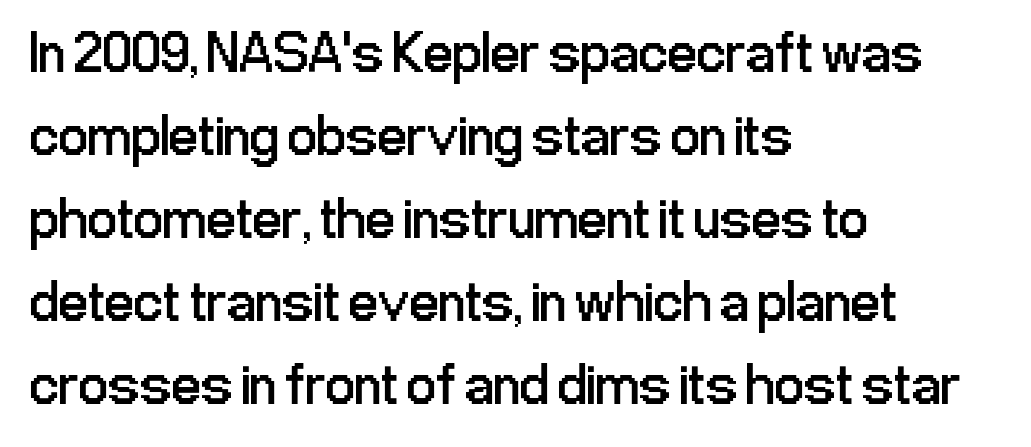
The lines sit at an ordinary, default distance from one another. The zone under the glyphs is completely vacant. The cut favours lightness, reaching ordinary text weight at its darkest. The rendering uses natural spacing where letterforms have individual widths. Standard letterfit; no display-style spreading of the glyphs.
